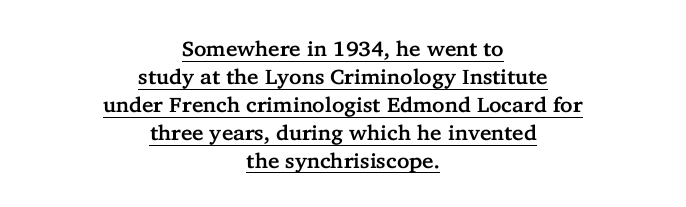
Q: Is the text italic (slanted)? A: No, it is upright.
Q: Is the text underlined? A: Yes.
Q: How is the paragraph aligned? A: Centered.
Q: Is the spacing between letters normal or unusually wide? A: Normal.
Q: Is the spacing between lines tight, normal or loose? A: Normal.
